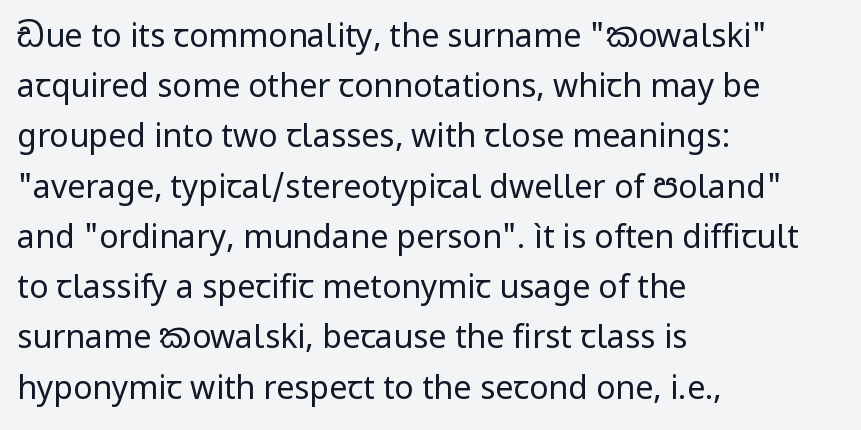
{"serif": "no", "italic": "no", "bold": "no", "weight": "regular", "width": "normal", "stroke_contrast": "low", "x_height": "medium", "monospaced": "no", "underline": "no", "align": "left", "line_spacing": "normal", "line_spacing_ratio": 1.57, "letter_spacing": "normal", "letter_spacing_em": 0.0, "glyph_px": 32}
